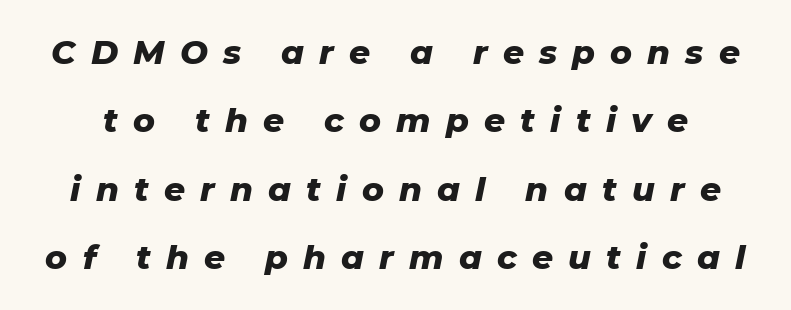
The image shows 33 px heavy type, italic (leaning right); set loose line spacing (2.07x), unusually wide letter spacing (+0.46 em), not underlined; low stroke contrast and a medium x-height.
